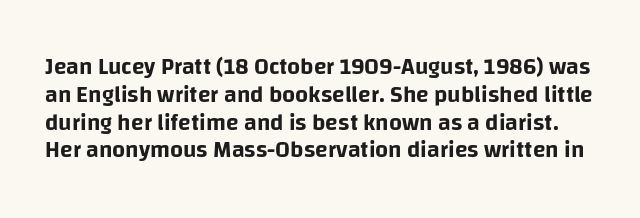
{"italic": "no", "underline": "no", "line_spacing_ratio": 1.21, "letter_spacing": "normal", "letter_spacing_em": 0.0, "glyph_px": 23}
